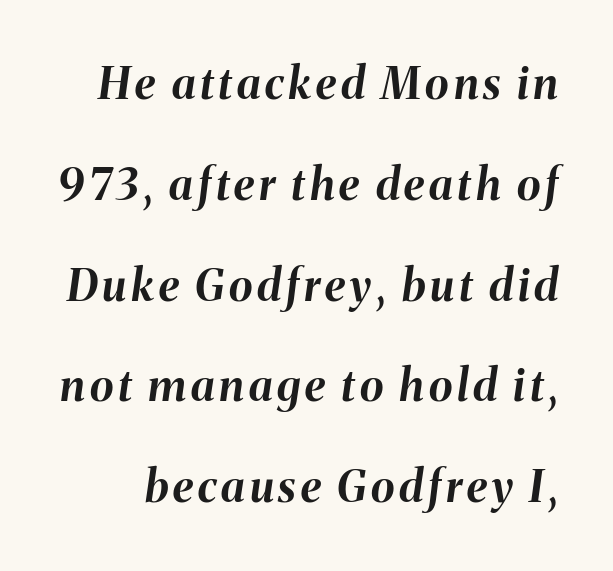
The image shows 44 px bold type, italic (leaning right); set loose line spacing (2.29x), not underlined; medium stroke contrast and a medium x-height.
